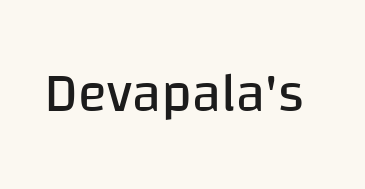
Q: Is the text bold? A: No.
Q: Is the text italic (slanted)? A: No, it is upright.
Q: Is the typeface a serif or a sans-serif typeface? A: Sans-serif.
Q: Is the text underlined? A: No.
Q: Is the spacing between letters normal or unusually wide? A: Normal.
Q: Width (condensed, normal, or wide)? A: Normal.
Q: Stroke contrast? A: Low.
Q: x-height? A: Large.
Q: Monospaced? A: No.
